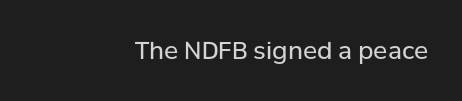
{"italic": "no", "bold": "no", "underline": "no", "align": "right", "letter_spacing": "normal", "letter_spacing_em": 0.0, "glyph_px": 24}
